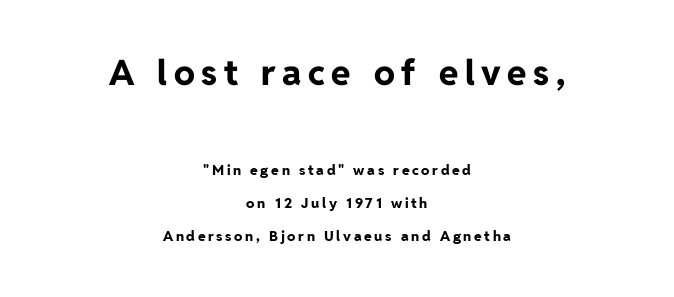
{"serif": "no", "italic": "no", "bold": "yes", "weight": "bold", "width": "normal", "stroke_contrast": "low", "x_height": "medium", "monospaced": "no", "underline": "no", "align": "center", "line_spacing": "loose", "line_spacing_ratio": 2.35, "larger_block": "first", "size_ratio": 2.5, "glyph_px": 35}
